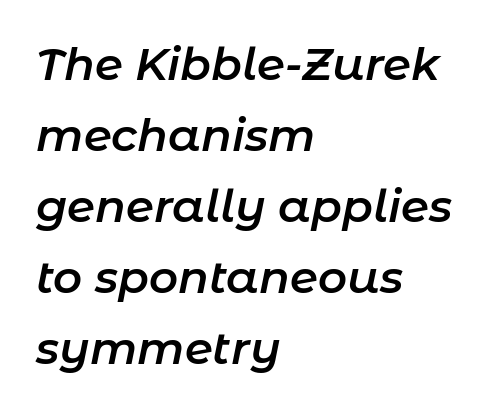
Compared with an ordinary text face, these strokes are moderately heavier — a semibold. Compared with typical body copy, the letter spacing here is the same. If you drew a ruler down the left edge, every line would touch it. Leading matches the norm, producing a regular column. Here the designer chose a conventional face with non-uniform glyph widths. Rendered with sloped, italic letterforms.
